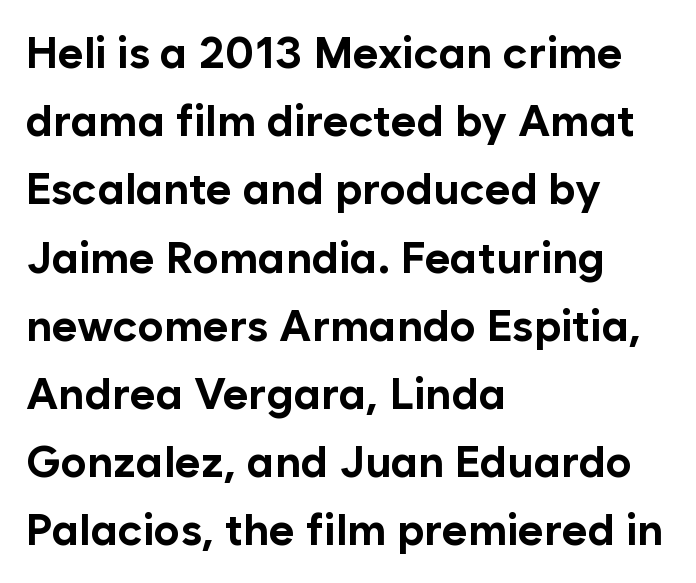
{"serif": "no", "italic": "no", "bold": "yes", "weight": "bold", "width": "normal", "stroke_contrast": "low", "x_height": "medium", "monospaced": "no", "underline": "no", "align": "left", "line_spacing": "normal", "line_spacing_ratio": 1.55, "letter_spacing": "normal", "letter_spacing_em": 0.0, "glyph_px": 44}
